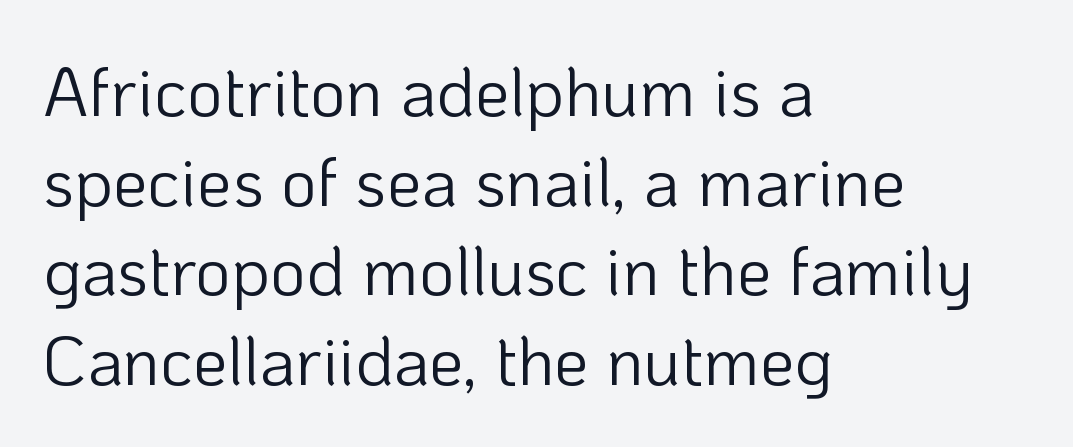
{"serif": "no", "italic": "no", "bold": "no", "weight": "light", "width": "normal", "stroke_contrast": "low", "x_height": "medium", "monospaced": "no", "underline": "no", "align": "left", "line_spacing": "normal", "line_spacing_ratio": 1.3, "letter_spacing": "normal", "letter_spacing_em": 0.0, "glyph_px": 69}
